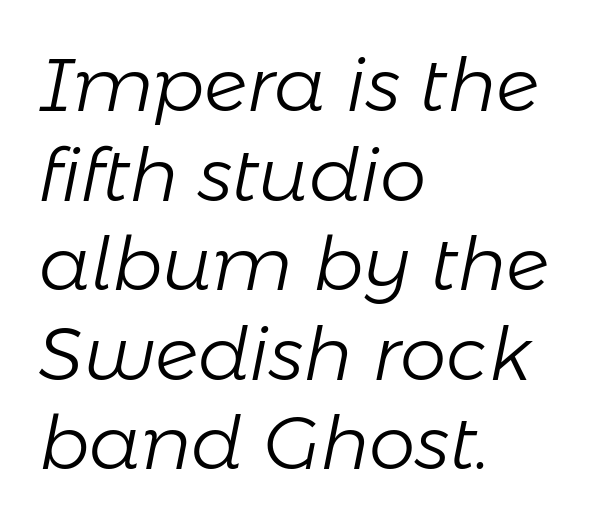
Q: Is the text bold? A: No.
Q: Is the text italic (slanted)? A: Yes, it leans right by about 11 degrees.
Q: Is the text underlined? A: No.
Q: How is the paragraph aligned? A: Left-aligned.
Q: Is the spacing between letters normal or unusually wide? A: Normal.
Q: Width (condensed, normal, or wide)? A: Normal.
Q: Stroke contrast? A: Low.
Q: x-height? A: Medium.
Q: Monospaced? A: No.
